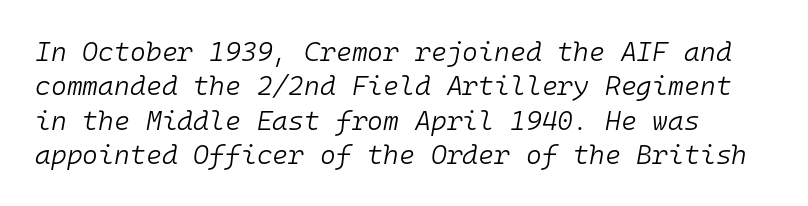
{"italic": "yes", "lean": "right", "slant_degrees": 10, "bold": "no", "underline": "no", "line_spacing": "normal", "line_spacing_ratio": 1.27, "letter_spacing": "normal", "letter_spacing_em": 0.0, "glyph_px": 27}
